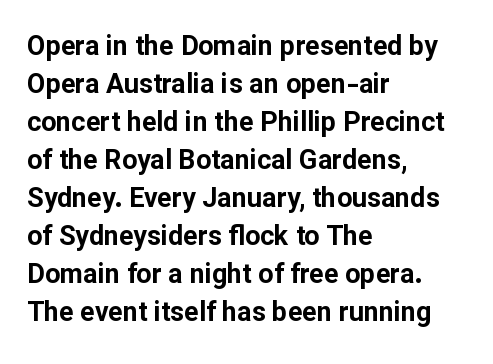
{"italic": "no", "bold": "yes", "underline": "no", "align": "left", "line_spacing": "normal", "line_spacing_ratio": 1.41, "letter_spacing": "normal", "letter_spacing_em": 0.0, "glyph_px": 27}
